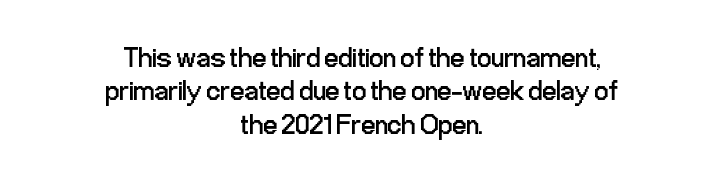
The image shows 28 px regular-weight, condensed sans-serif type, upright; set centered, line spacing 1.19x, normal letter spacing, not underlined; low stroke contrast and a medium x-height.
